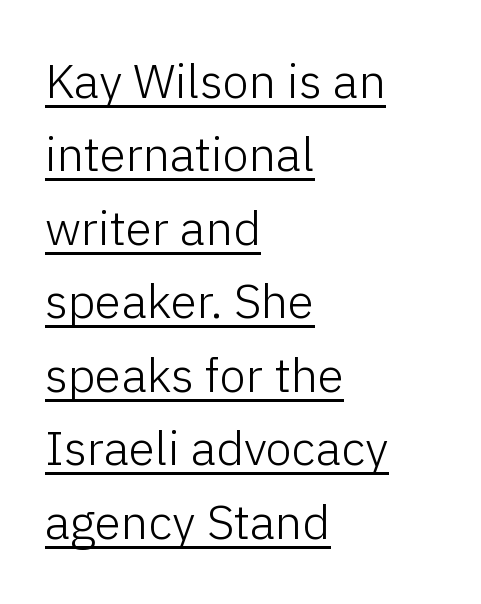
Reading down the column, the eye jumps a familiar distance to each next line. There is no visible air inserted between adjacent glyphs. Reading down the block, your eye returns to a fixed left position each line. Looks like regular typesetting: each glyph gets only the width it needs. The weight tops out at a normal text grade. The font's upright variant was chosen for this text.
